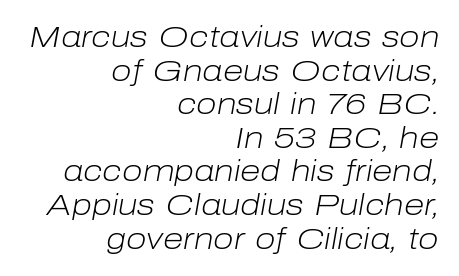
Q: Is the text bold? A: No.
Q: Is the text italic (slanted)? A: Yes, it leans right by about 10 degrees.
Q: Is the text underlined? A: No.
Q: How is the paragraph aligned? A: Right-aligned.
Q: Is the spacing between letters normal or unusually wide? A: Normal.
Q: Is the spacing between lines tight, normal or loose? A: Tight.
Q: Width (condensed, normal, or wide)? A: Normal.
Q: Stroke contrast? A: Low.
Q: x-height? A: Medium.
Q: Monospaced? A: No.
